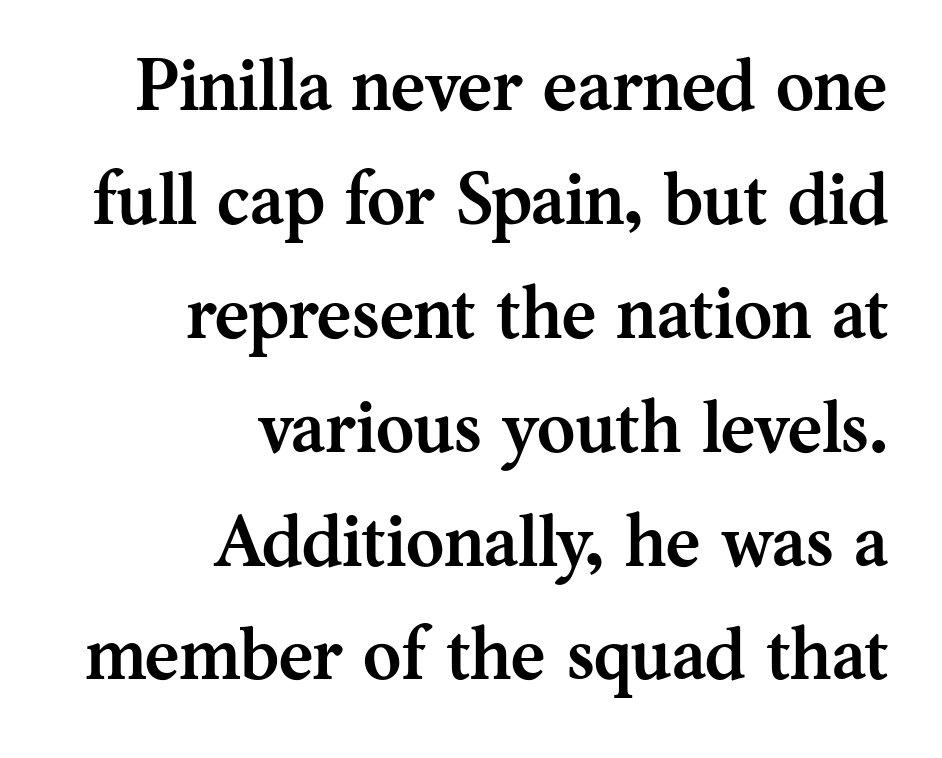
Summary of weight: heavy, a full bold. Where is the straight margin? On the right. Normally led — the rows are evenly, conventionally spaced. This sample has the flowing, uneven cadence of proportional lettering. Rule under the text: the space is simply empty. Characters remain perfectly vertical along every line.
